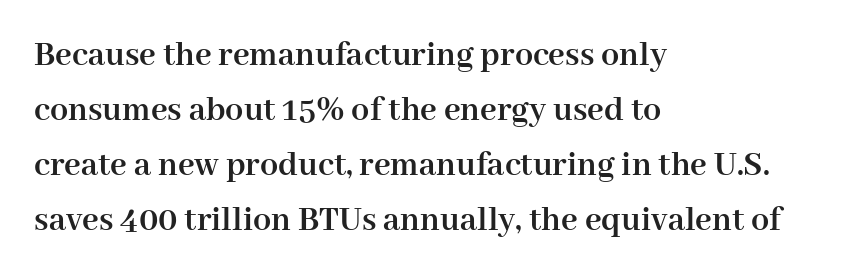
Q: Is the text bold? A: Yes.
Q: Is the text italic (slanted)? A: No, it is upright.
Q: Is the typeface a serif or a sans-serif typeface? A: Serif.
Q: Is the text underlined? A: No.
Q: How is the paragraph aligned? A: Left-aligned.
Q: Is the spacing between letters normal or unusually wide? A: Normal.
Q: Is the spacing between lines tight, normal or loose? A: Normal.
Q: Width (condensed, normal, or wide)? A: Normal.
Q: Stroke contrast? A: High.
Q: x-height? A: Medium.
Q: Monospaced? A: No.
